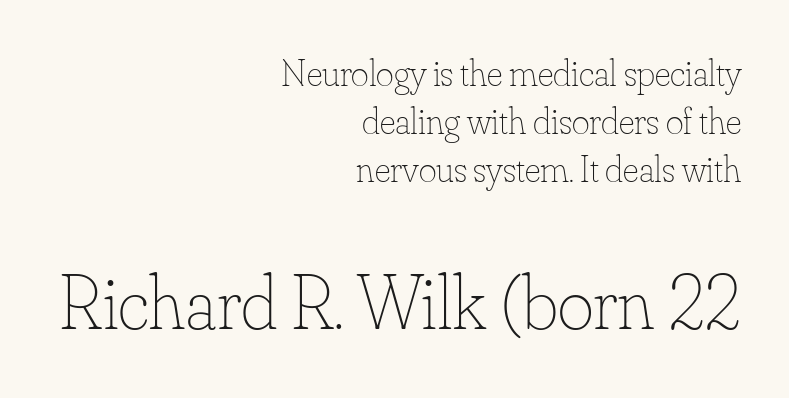
Q: Is the text bold? A: No.
Q: Is the text italic (slanted)? A: No, it is upright.
Q: Is the text underlined? A: No.
Q: How is the paragraph aligned? A: Right-aligned.
Q: Is the spacing between letters normal or unusually wide? A: Normal.
Q: Is the spacing between lines tight, normal or loose? A: Normal.
Q: Which block of text is set in a larger size, the first (top) or the second (bottom)? A: The second (bottom) one.
Q: Width (condensed, normal, or wide)? A: Normal.
Q: Stroke contrast? A: Low.
Q: x-height? A: Small.
Q: Monospaced? A: No.
